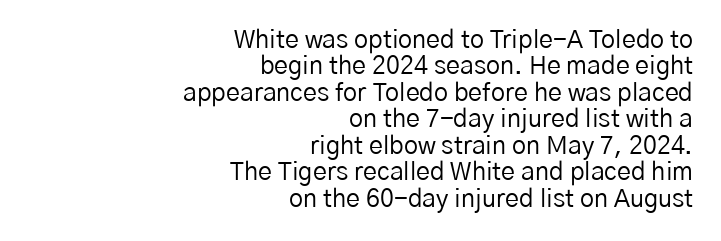
The image shows 25 px text type, upright; set right-aligned, tight line spacing (1.06x), normal letter spacing, not underlined.
